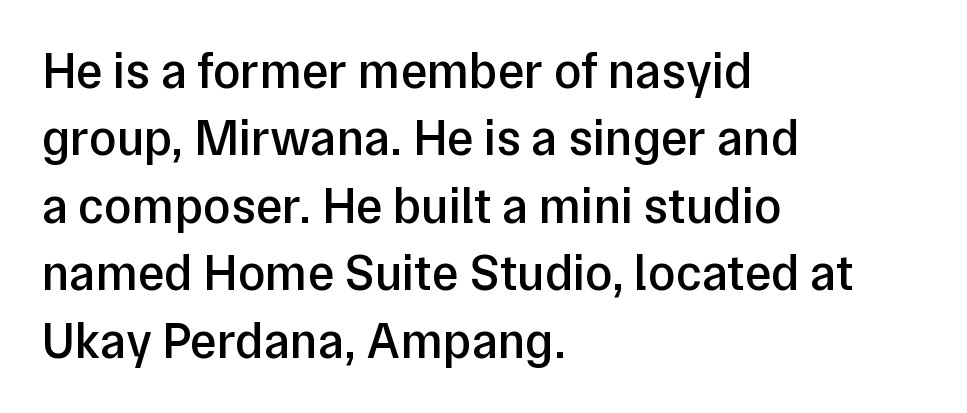
Q: Is the text bold? A: Semi-bold.
Q: Is the text italic (slanted)? A: No, it is upright.
Q: Is the typeface a serif or a sans-serif typeface? A: Sans-serif.
Q: Is the text underlined? A: No.
Q: How is the paragraph aligned? A: Left-aligned.
Q: Is the spacing between letters normal or unusually wide? A: Normal.
Q: Is the spacing between lines tight, normal or loose? A: Normal.
Q: Width (condensed, normal, or wide)? A: Normal.
Q: Stroke contrast? A: Low.
Q: x-height? A: Medium.
Q: Monospaced? A: No.
